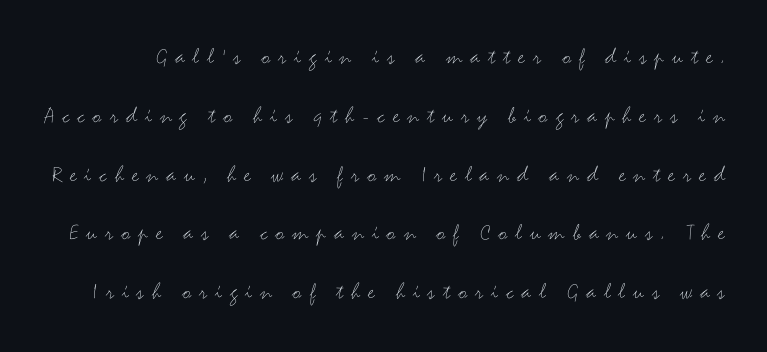
{"bold": "no", "underline": "no", "line_spacing": "loose", "line_spacing_ratio": 2.45, "letter_spacing": "wide", "letter_spacing_em": 0.33, "glyph_px": 24}
